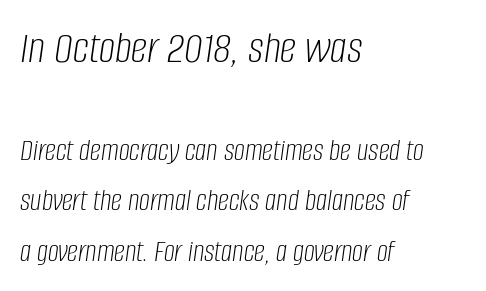
Q: Is the text bold? A: No.
Q: Is the text italic (slanted)? A: Yes, it leans right by about 8 degrees.
Q: Is the text underlined? A: No.
Q: How is the paragraph aligned? A: Left-aligned.
Q: Is the spacing between letters normal or unusually wide? A: Normal.
Q: Is the spacing between lines tight, normal or loose? A: Normal.
Q: Which block of text is set in a larger size, the first (top) or the second (bottom)? A: The first (top) one.
Q: Width (condensed, normal, or wide)? A: Condensed.
Q: Stroke contrast? A: Low.
Q: x-height? A: Large.
Q: Monospaced? A: No.
